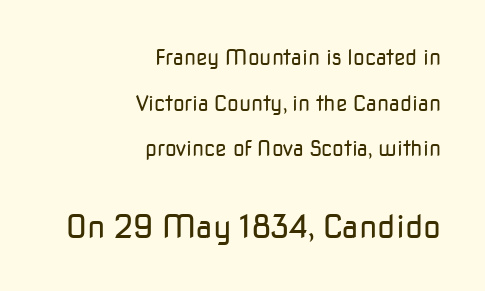
{"serif": "no", "italic": "no", "bold": "no", "weight": "regular", "width": "normal", "stroke_contrast": "low", "x_height": "medium", "monospaced": "no", "underline": "no", "align": "right", "line_spacing": "loose", "line_spacing_ratio": 2.17, "letter_spacing": "normal", "letter_spacing_em": 0.0, "larger_block": "second", "size_ratio": 1.52, "glyph_px": 32}
